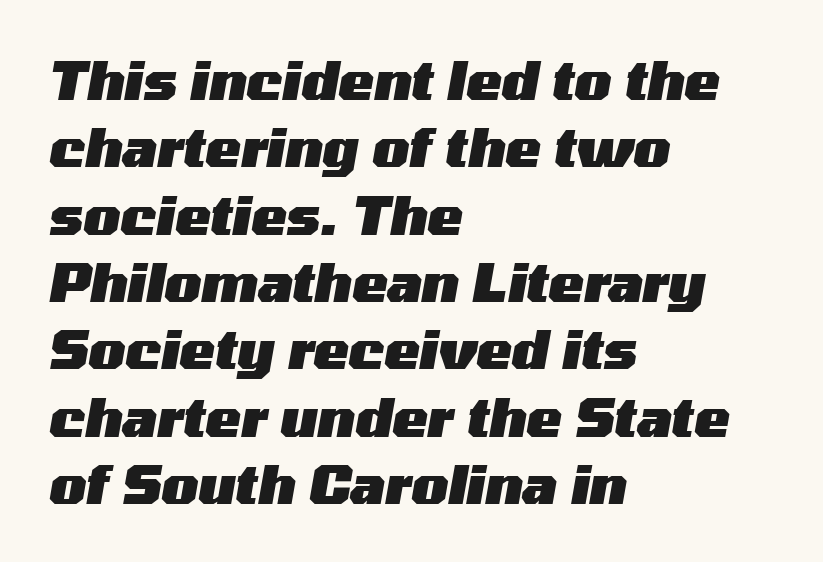
Q: Is the text bold? A: Yes.
Q: Is the text italic (slanted)? A: Yes, it leans right by about 10 degrees.
Q: Is the text underlined? A: No.
Q: How is the paragraph aligned? A: Left-aligned.
Q: Is the spacing between letters normal or unusually wide? A: Normal.
Q: Is the spacing between lines tight, normal or loose? A: Normal.
Q: Width (condensed, normal, or wide)? A: Wide.
Q: Stroke contrast? A: Medium.
Q: x-height? A: Medium.
Q: Monospaced? A: No.
